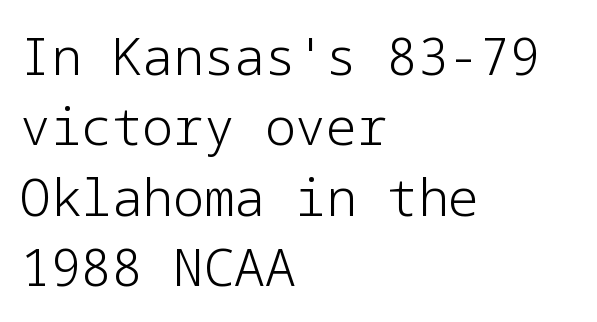
The image shows 51 px light sans-serif type, upright; set left-aligned, normal line spacing (1.38x), normal letter spacing, not underlined; low stroke contrast and a medium x-height.
